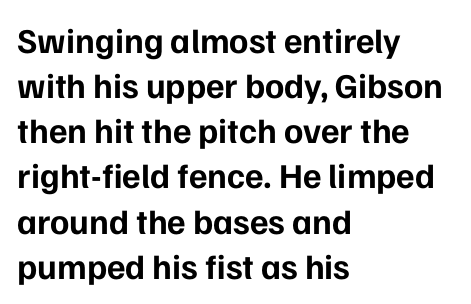
If you drew a ruler down the left edge, every line would touch it. You'd pick this weight for a headline — it's a proper bold. Letters rest on an invisible, unmarked baseline. The type family on display is of the sans-serif kind. The lettering holds an erect, upright posture throughout.
